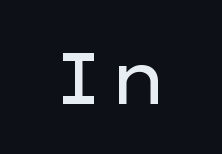
Q: Is the text bold? A: No.
Q: Is the text italic (slanted)? A: No, it is upright.
Q: Is the typeface a serif or a sans-serif typeface? A: Sans-serif.
Q: Is the text underlined? A: No.
Q: How is the paragraph aligned? A: Centered.
Q: Is the spacing between letters normal or unusually wide? A: Normal.
Q: Width (condensed, normal, or wide)? A: Wide.
Q: Stroke contrast? A: Low.
Q: x-height? A: Medium.
Q: Monospaced? A: No.
